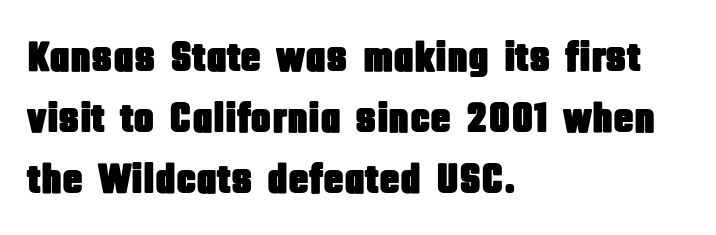
{"serif": "no", "italic": "no", "width": "condensed", "stroke_contrast": "low", "x_height": "large", "monospaced": "no", "underline": "no", "align": "left", "line_spacing": "normal", "line_spacing_ratio": 1.42, "letter_spacing": "normal", "letter_spacing_em": 0.0, "glyph_px": 43}
